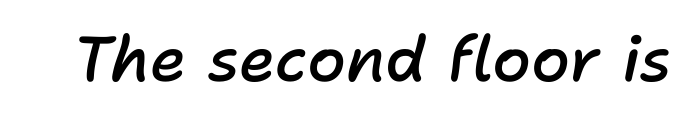
The gap between lines stays unmarked. You could not count columns in this text — the font is proportionally spaced. You can tell it's italic because the verticals aren't actually vertical. The face used here is a semibold: visibly heavier than regular, lighter than bold. Look at the tracking — it's just the regular setting, nothing added.
